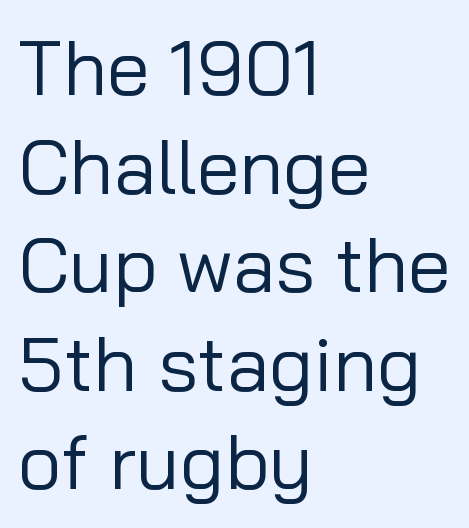
Left-aligned paragraph, ragged on the right. A typesetter would call this proportional, since set widths differ per character. Stroke thickness stays within the range of a standard reading face or lighter. The rendering uses a moderate line-height, typical for paragraphs. Caption: standard tracking, unaltered. Typographically, this falls in the sans-serif category.
